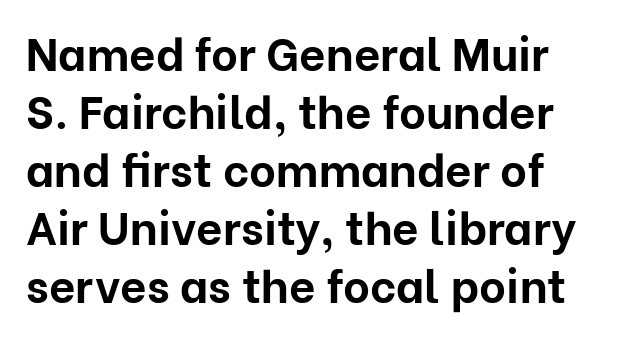
The image shows 46 px bold sans-serif type, upright; set normal line spacing (1.26x), normal letter spacing, not underlined; low stroke contrast and a medium x-height.
